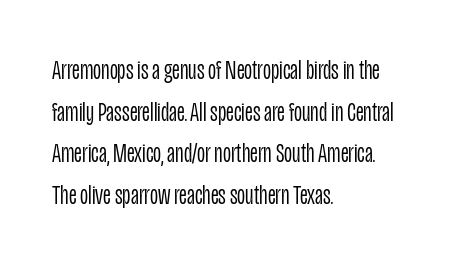
Q: Is the text bold? A: No.
Q: Is the text italic (slanted)? A: No, it is upright.
Q: Is the typeface a serif or a sans-serif typeface? A: Sans-serif.
Q: Is the text underlined? A: No.
Q: How is the paragraph aligned? A: Left-aligned.
Q: Is the spacing between letters normal or unusually wide? A: Normal.
Q: Is the spacing between lines tight, normal or loose? A: Normal.
Q: Width (condensed, normal, or wide)? A: Condensed.
Q: Stroke contrast? A: Low.
Q: x-height? A: Large.
Q: Monospaced? A: No.
